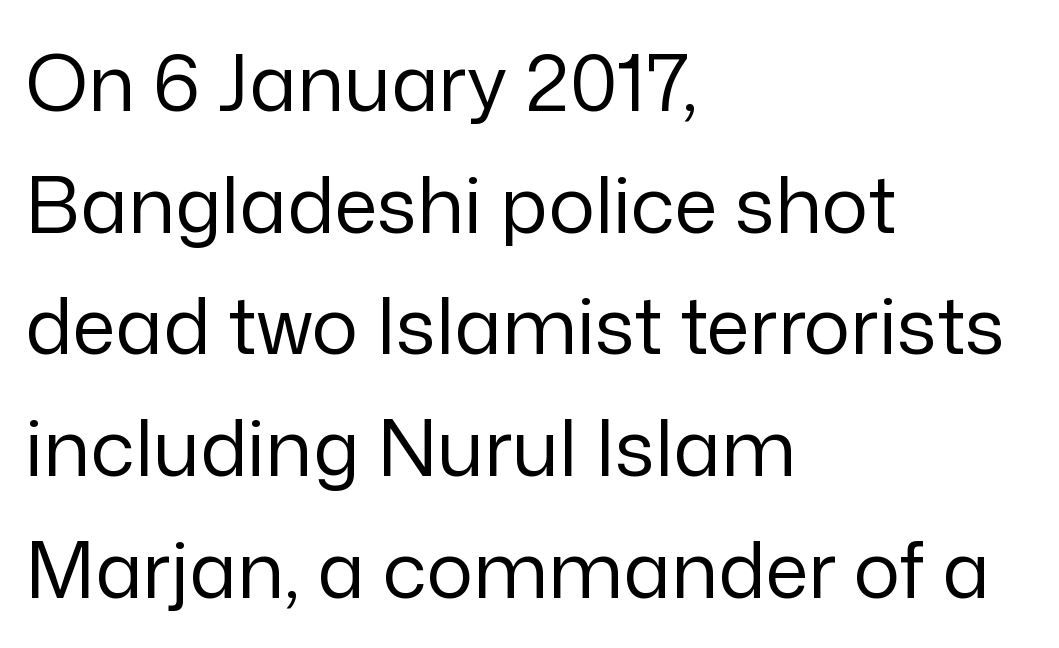
Q: Is the text bold? A: No.
Q: Is the text italic (slanted)? A: No, it is upright.
Q: Is the typeface a serif or a sans-serif typeface? A: Sans-serif.
Q: Is the text underlined? A: No.
Q: How is the paragraph aligned? A: Left-aligned.
Q: Is the spacing between letters normal or unusually wide? A: Normal.
Q: Is the spacing between lines tight, normal or loose? A: Normal.
Q: Width (condensed, normal, or wide)? A: Normal.
Q: Stroke contrast? A: Low.
Q: x-height? A: Medium.
Q: Monospaced? A: No.
